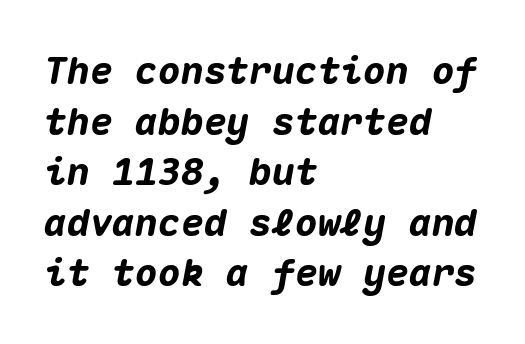
Q: Is the text bold? A: Yes.
Q: Is the text italic (slanted)? A: Yes, it leans right by about 10 degrees.
Q: Is the text underlined? A: No.
Q: How is the paragraph aligned? A: Left-aligned.
Q: Is the spacing between letters normal or unusually wide? A: Normal.
Q: Is the spacing between lines tight, normal or loose? A: Normal.
Q: Width (condensed, normal, or wide)? A: Normal.
Q: Stroke contrast? A: Medium.
Q: x-height? A: Medium.
Q: Monospaced? A: Yes.
